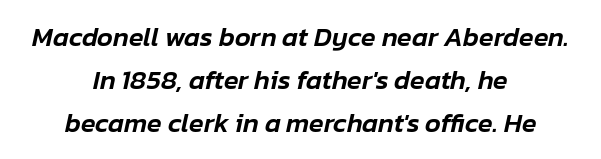
Q: Is the text italic (slanted)? A: Yes, it leans right by about 12 degrees.
Q: Is the text underlined? A: No.
Q: How is the paragraph aligned? A: Centered.
Q: Is the spacing between letters normal or unusually wide? A: Normal.
Q: Is the spacing between lines tight, normal or loose? A: Normal.
